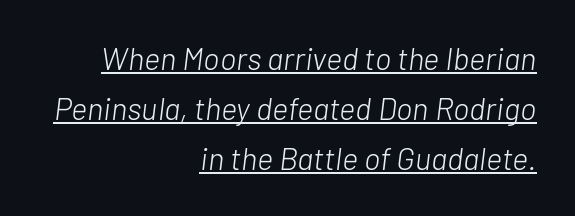
The image shows 31 px light type, italic (leaning right); set right-aligned, normal line spacing (1.61x), normal letter spacing, underlined; low stroke contrast and a medium x-height.
